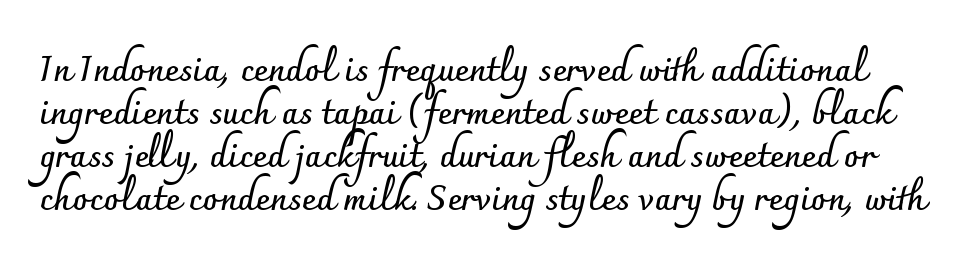
Q: Is the text bold? A: Yes.
Q: Is the text italic (slanted)? A: Yes.
Q: Is the typeface a serif or a sans-serif typeface? A: Sans-serif.
Q: Is the text underlined? A: No.
Q: Is the spacing between letters normal or unusually wide? A: Normal.
Q: Width (condensed, normal, or wide)? A: Normal.
Q: Stroke contrast? A: Low.
Q: x-height? A: Small.
Q: Monospaced? A: No.
